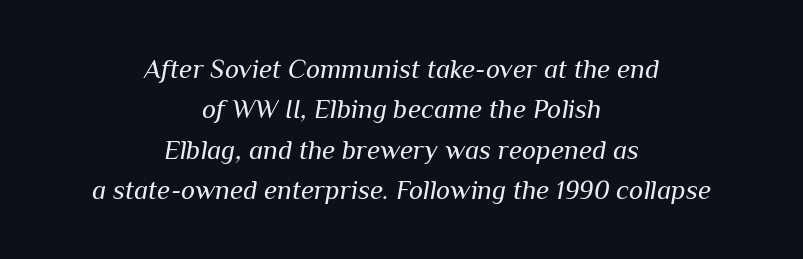
Q: Is the text bold? A: No.
Q: Is the text italic (slanted)? A: Yes, it leans right by about 10 degrees.
Q: Is the text underlined? A: No.
Q: How is the paragraph aligned? A: Centered.
Q: Is the spacing between letters normal or unusually wide? A: Normal.
Q: Is the spacing between lines tight, normal or loose? A: Normal.
